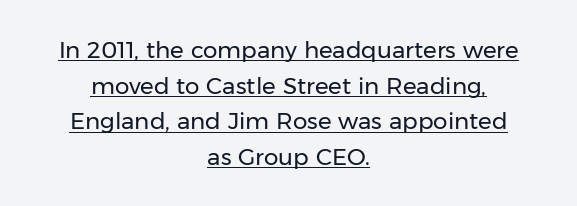
Q: Is the text bold? A: No.
Q: Is the text italic (slanted)? A: No, it is upright.
Q: Is the text underlined? A: Yes.
Q: How is the paragraph aligned? A: Centered.
Q: Is the spacing between letters normal or unusually wide? A: Normal.
Q: Is the spacing between lines tight, normal or loose? A: Normal.
